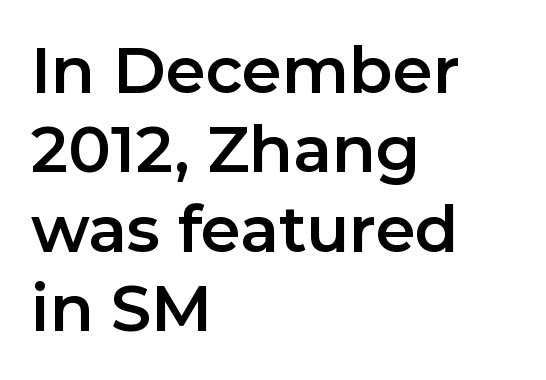
{"serif": "no", "italic": "no", "width": "normal", "stroke_contrast": "low", "x_height": "medium", "monospaced": "no", "underline": "no", "align": "left", "line_spacing_ratio": 1.24, "letter_spacing": "normal", "letter_spacing_em": 0.0, "glyph_px": 64}
